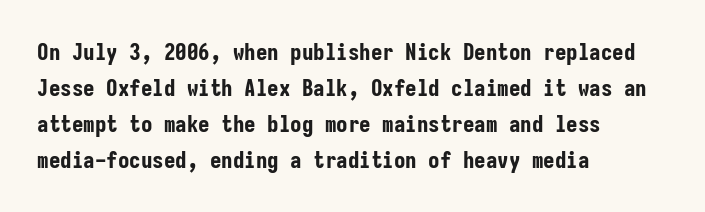
The image shows 23 px bold type, upright; set left-aligned, normal line spacing (1.56x), normal letter spacing, not underlined.
